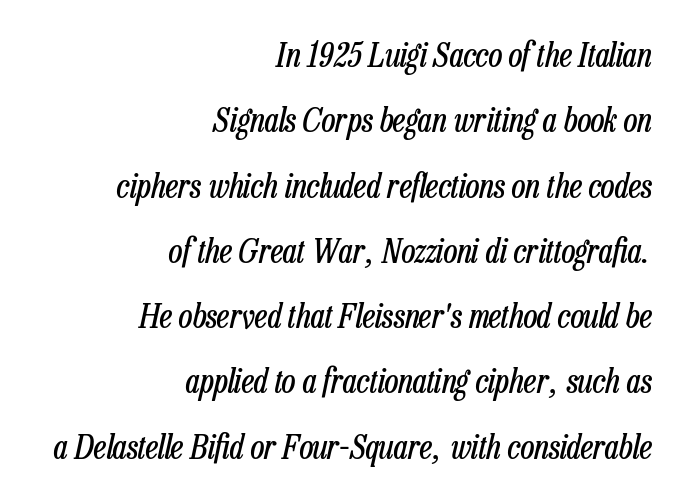
The rendering uses natural spacing where letterforms have individual widths. The weight tops out at a normal text grade. Compared with typical paragraphs, the rows here are farther apart. Short note: letters normally spaced. There's an unmistakable incline to the writing here.
